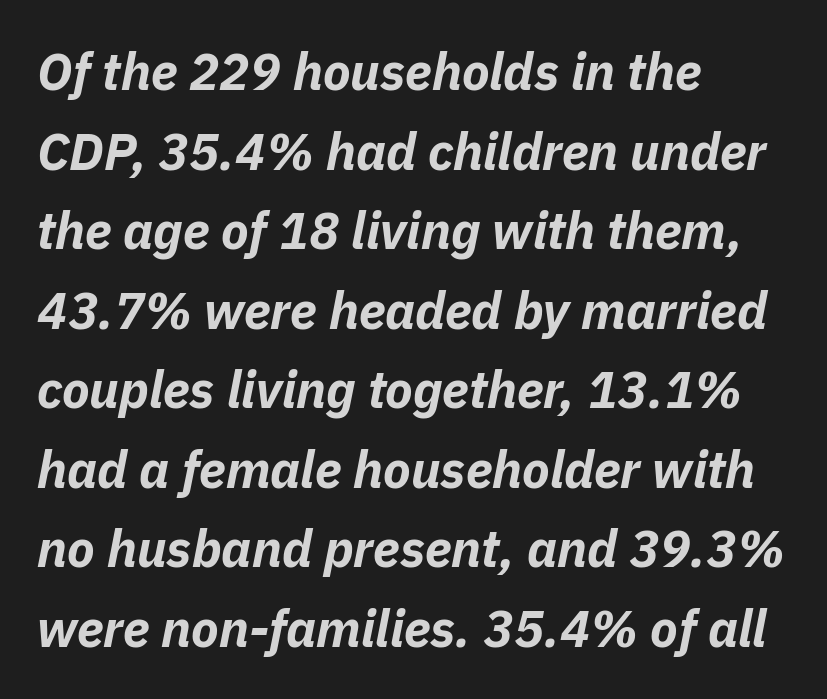
The image shows 51 px bold type, italic (leaning right); set left-aligned, normal line spacing (1.56x), normal letter spacing, not underlined; low stroke contrast and a medium x-height.
